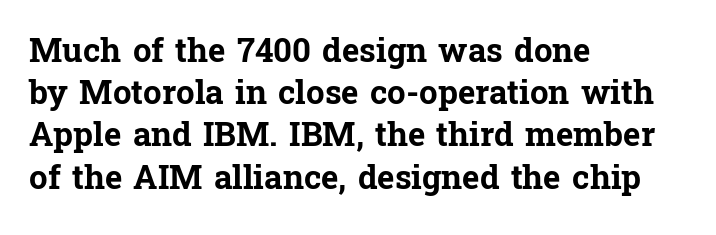
{"serif": "yes", "italic": "no", "bold": "yes", "weight": "bold", "width": "normal", "stroke_contrast": "low", "x_height": "medium", "monospaced": "no", "underline": "no", "align": "left", "line_spacing": "normal", "line_spacing_ratio": 1.28, "letter_spacing": "normal", "letter_spacing_em": 0.0, "glyph_px": 33}
